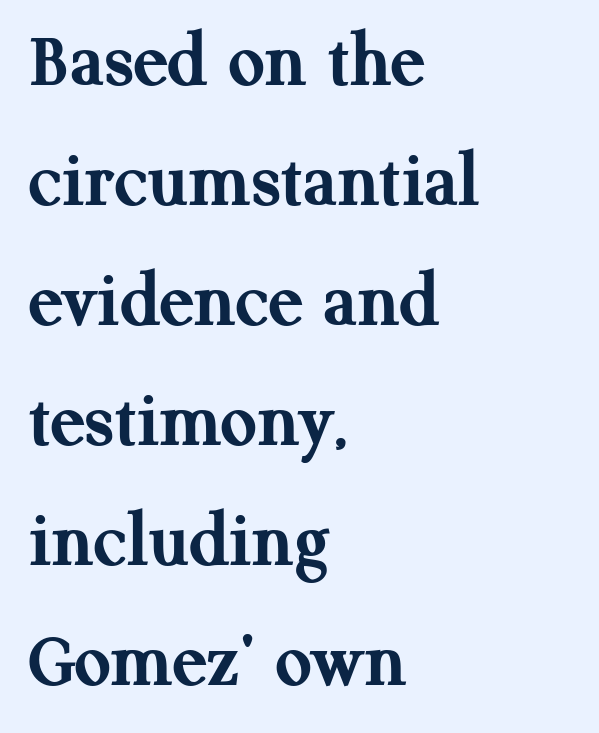
Q: Is the text bold? A: Yes.
Q: Is the text italic (slanted)? A: No, it is upright.
Q: Is the typeface a serif or a sans-serif typeface? A: Serif.
Q: Is the text underlined? A: No.
Q: How is the paragraph aligned? A: Left-aligned.
Q: Is the spacing between letters normal or unusually wide? A: Normal.
Q: Is the spacing between lines tight, normal or loose? A: Normal.
Q: Width (condensed, normal, or wide)? A: Normal.
Q: Stroke contrast? A: Medium.
Q: x-height? A: Medium.
Q: Monospaced? A: No.
